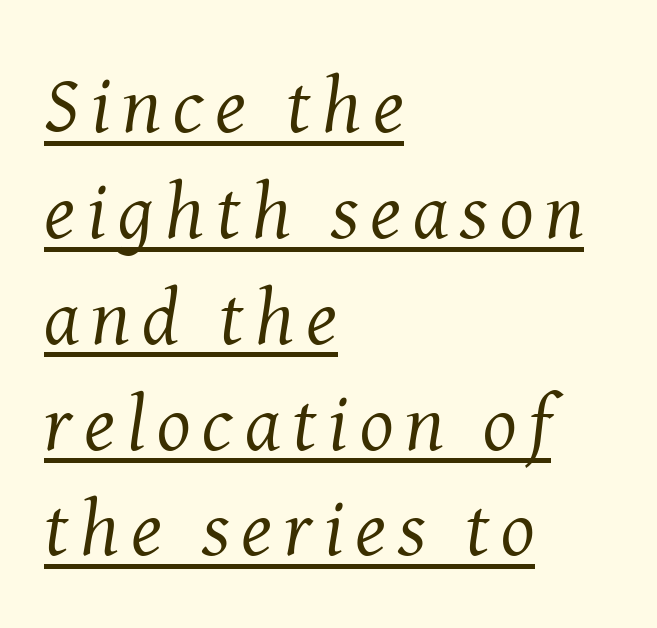
The image shows 79 px regular-weight serif type, italic (leaning right); set left-aligned, normal line spacing (1.34x), underlined; medium stroke contrast and a medium x-height.
